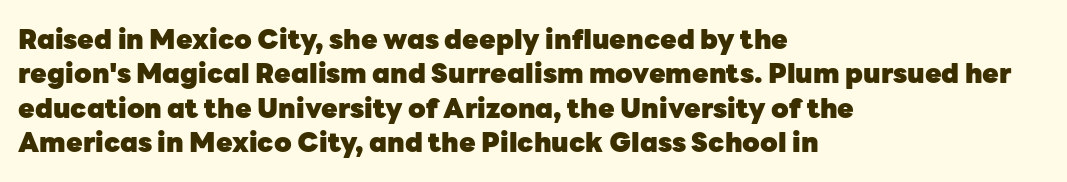
Q: Is the text bold? A: Yes.
Q: Is the text italic (slanted)? A: No, it is upright.
Q: Is the text underlined? A: No.
Q: How is the paragraph aligned? A: Left-aligned.
Q: Is the spacing between letters normal or unusually wide? A: Normal.
Q: Is the spacing between lines tight, normal or loose? A: Normal.
